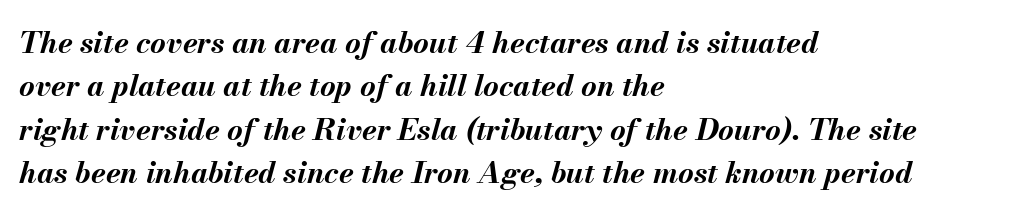
{"italic": "yes", "lean": "right", "slant_degrees": 13, "bold": "yes", "weight": "bold", "width": "normal", "stroke_contrast": "medium", "x_height": "small", "monospaced": "no", "underline": "no", "align": "left", "line_spacing": "normal", "line_spacing_ratio": 1.45, "letter_spacing": "normal", "letter_spacing_em": 0.0, "glyph_px": 30}
